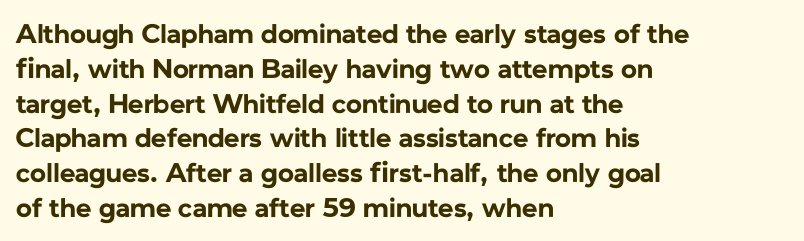
The words here are not underlined. Style check: upright. Typesetter's note: full bold, strokes at maximum text heaviness. Left-aligned paragraph, ragged on the right. One glance says typical: line gaps are just what's usual. Look at the tracking — it's just the regular setting, nothing added.
